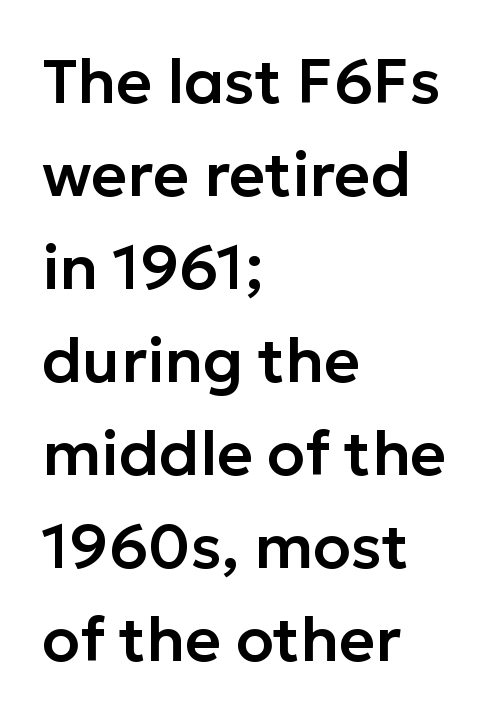
The image shows 62 px sans-serif type, upright; set left-aligned, normal line spacing (1.5x), normal letter spacing, not underlined; low stroke contrast and a medium x-height.
